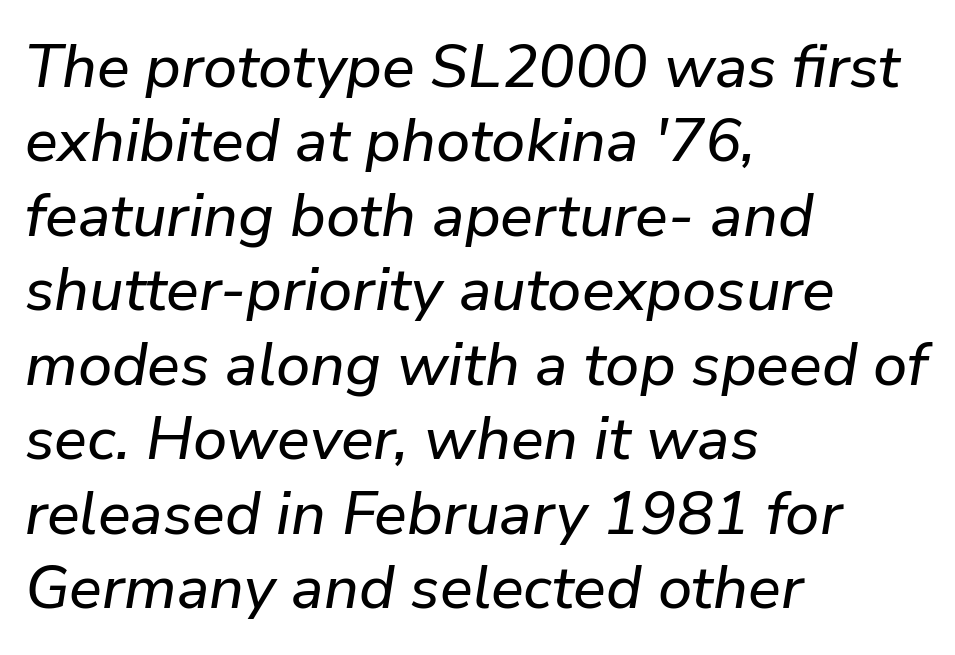
The image shows 61 px text type, italic (leaning right); set left-aligned, line spacing 1.22x, normal letter spacing, not underlined; low stroke contrast and a medium x-height.
